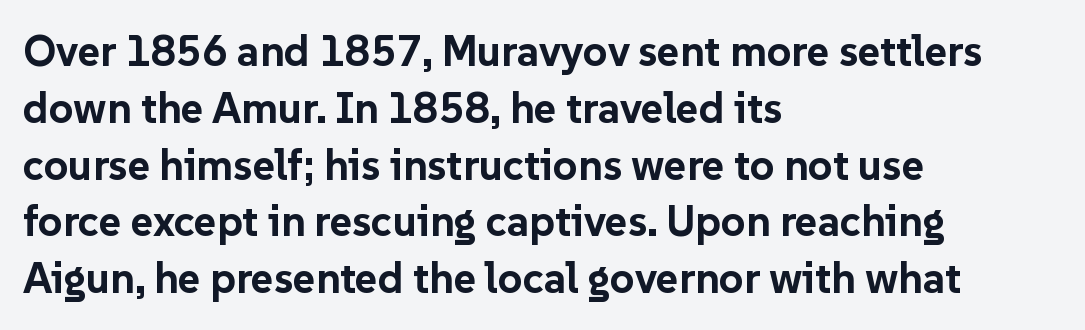
Q: Is the text bold? A: Yes.
Q: Is the text italic (slanted)? A: No, it is upright.
Q: Is the typeface a serif or a sans-serif typeface? A: Sans-serif.
Q: Is the text underlined? A: No.
Q: How is the paragraph aligned? A: Left-aligned.
Q: Is the spacing between letters normal or unusually wide? A: Normal.
Q: Is the spacing between lines tight, normal or loose? A: Normal.
Q: Width (condensed, normal, or wide)? A: Normal.
Q: Stroke contrast? A: Low.
Q: x-height? A: Medium.
Q: Monospaced? A: No.
